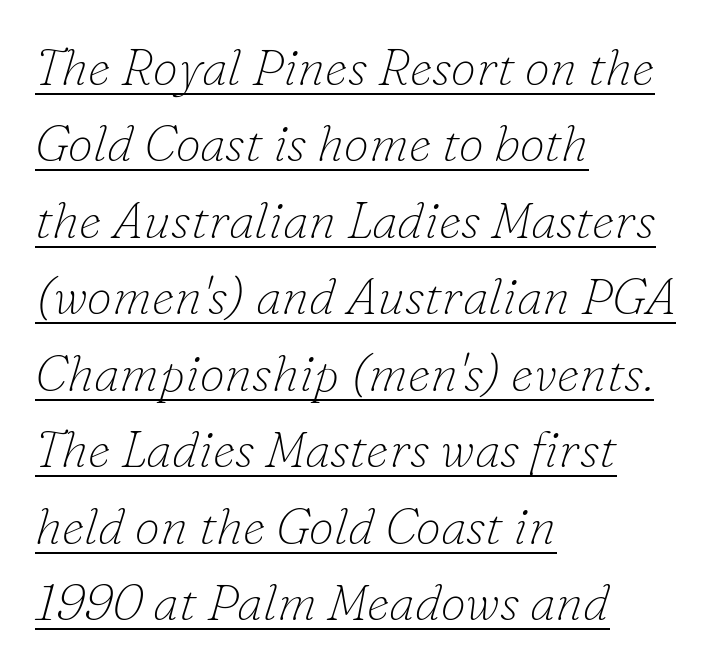
The image shows 51 px thin serif type, italic (leaning right); set left-aligned, normal line spacing (1.5x), normal letter spacing, underlined; low stroke contrast and a small x-height.
